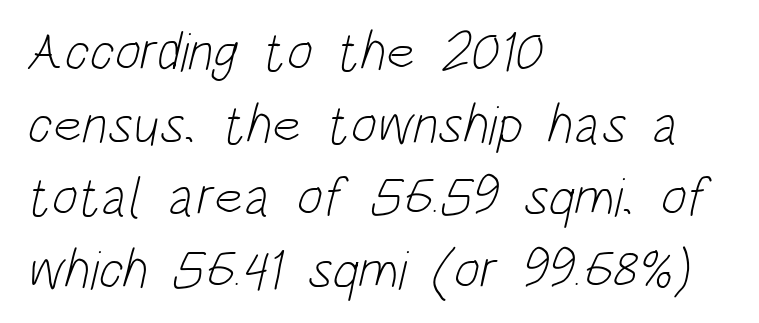
{"serif": "no", "bold": "no", "weight": "light", "width": "condensed", "stroke_contrast": "low", "x_height": "large", "monospaced": "no", "underline": "no", "align": "left", "line_spacing": "normal", "line_spacing_ratio": 1.32, "letter_spacing": "normal", "letter_spacing_em": 0.0, "glyph_px": 55}
